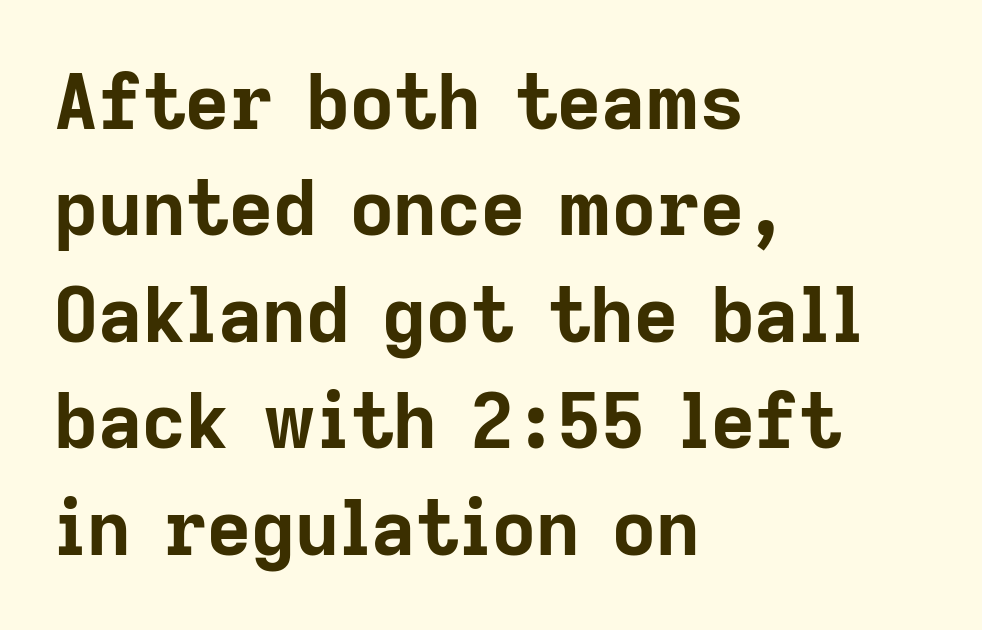
{"serif": "no", "italic": "no", "bold": "yes", "weight": "bold", "width": "normal", "stroke_contrast": "low", "x_height": "medium", "monospaced": "no", "underline": "no", "align": "left", "line_spacing": "normal", "line_spacing_ratio": 1.4, "letter_spacing": "normal", "letter_spacing_em": 0.0, "glyph_px": 76}
